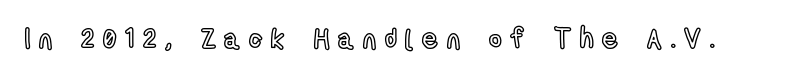
Lines of text with bare space underneath. Honestly, the letter spacing is so wide it's the main thing you notice. The letters stand upright; this is a roman face.
